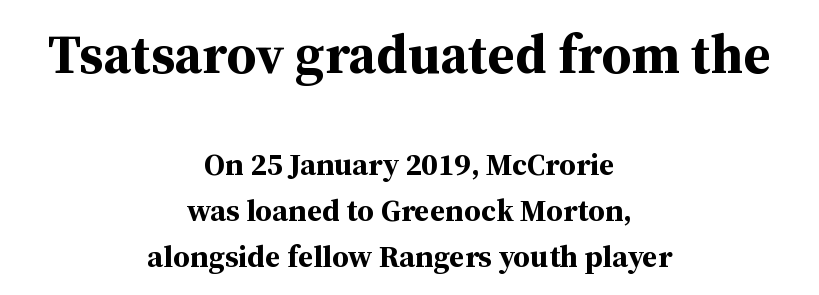
The lines are quadded center. No extra tracking has been applied to these lines. Each letter keeps its own natural width here, so spacing adapts to shape. The strip under each line holds only bare page.
